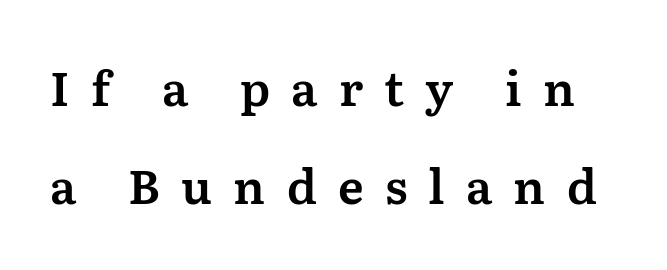
The image shows 47 px serif type, upright; set loose line spacing (2.09x), unusually wide letter spacing (+0.45 em), not underlined; medium stroke contrast and a medium x-height.
